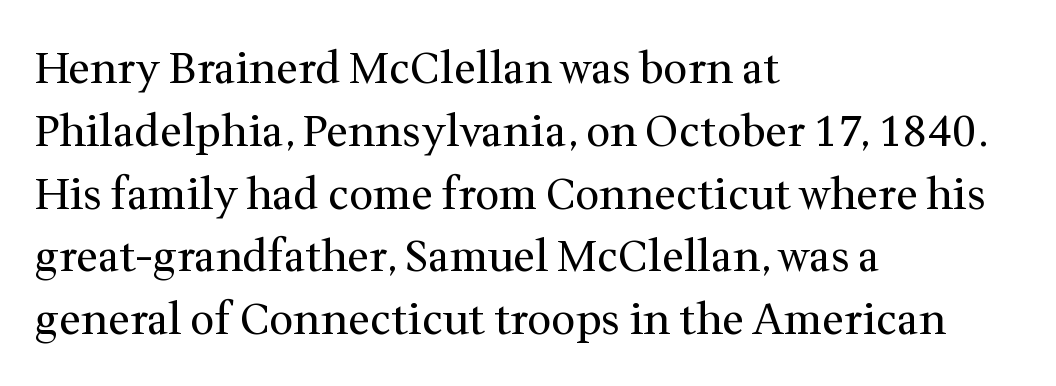
{"serif": "yes", "italic": "no", "bold": "no", "weight": "regular", "width": "normal", "stroke_contrast": "medium", "x_height": "medium", "monospaced": "no", "underline": "no", "align": "left", "line_spacing": "normal", "line_spacing_ratio": 1.46, "letter_spacing": "normal", "letter_spacing_em": 0.0, "glyph_px": 43}
